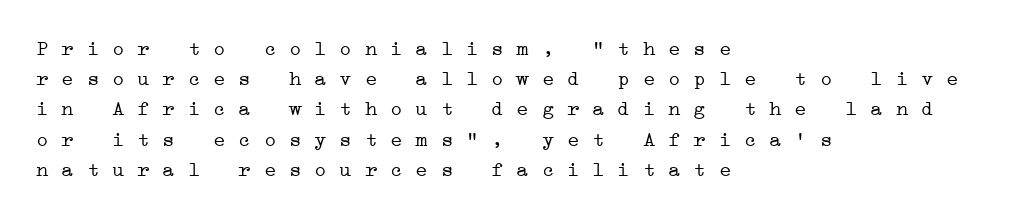
The image shows 21 px text type; set left-aligned, normal line spacing (1.44x), normal letter spacing, not underlined.
